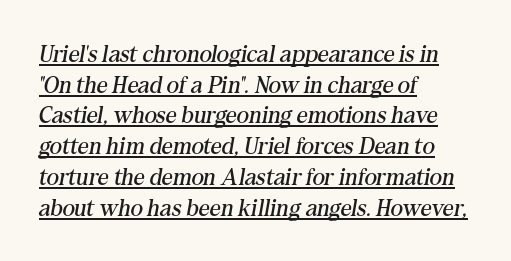
Short note: letters normally spaced. The face used here has a pronounced slope to its letters. Like a heading marked for emphasis, these lines bear an underscore. The lines are quadded left.
